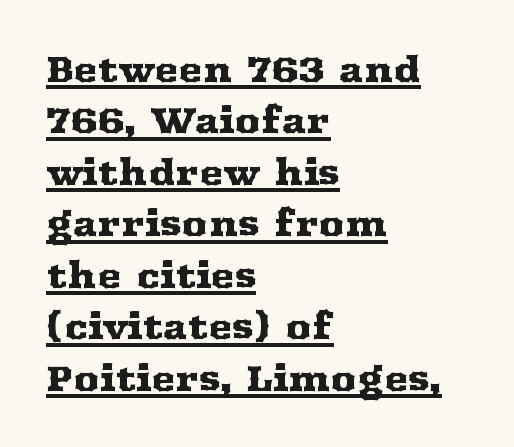
To sum up the face: it has serifs. The letters advance in unequal steps, a hallmark of proportional type. Which margin do the lines hug? The left one — the right edge is uneven. The string is rendered with underlining switched on. Spacing between characters is what you'd get straight out of the box.
